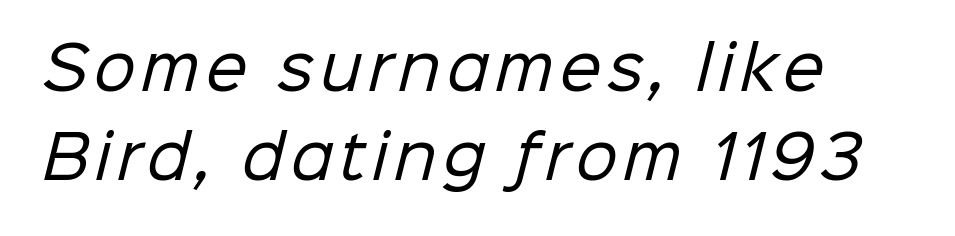
Proportional: the letters do not fall into vertical columns. Stem width sits at or under what a default text font uses. Honestly, there is no underline to notice here at all. Are there feet on the stems? There aren't — it's a sans. The vertical gap from one line to the next is medium. The lines are quadded left.
